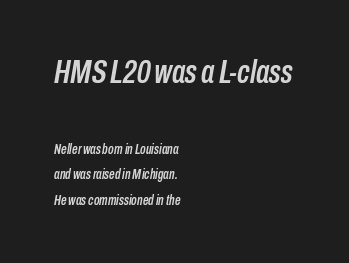
{"italic": "yes", "lean": "right", "slant_degrees": 10, "width": "condensed", "stroke_contrast": "low", "x_height": "medium", "monospaced": "no", "underline": "no", "align": "left", "line_spacing_ratio": 1.83, "letter_spacing": "normal", "letter_spacing_em": 0.0, "larger_block": "first", "size_ratio": 2.36, "glyph_px": 33}
